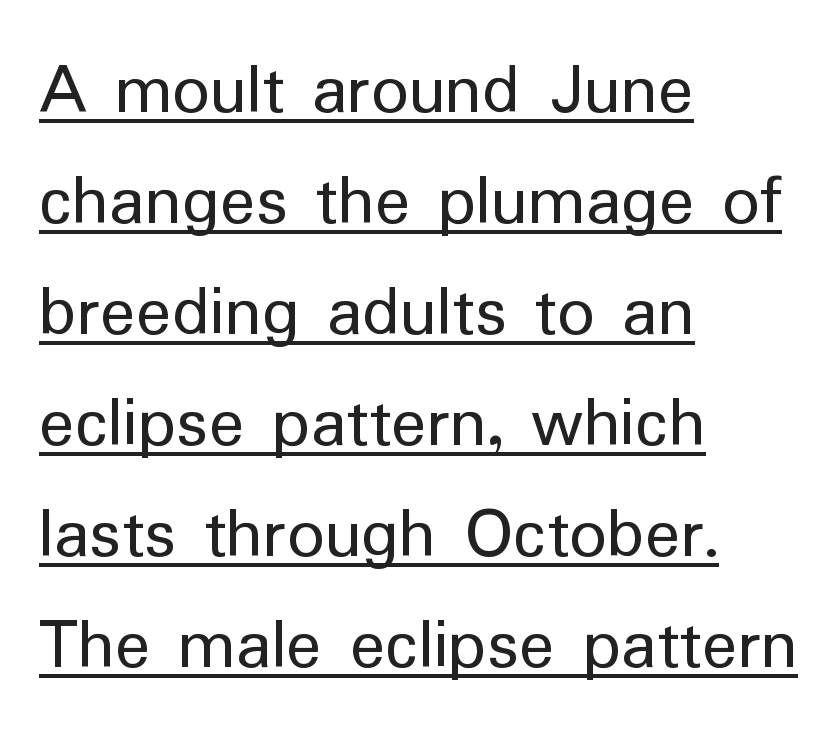
The image shows 74 px regular-weight sans-serif type, upright; set left-aligned, normal line spacing (1.5x), normal letter spacing, underlined; low stroke contrast and a medium x-height.
